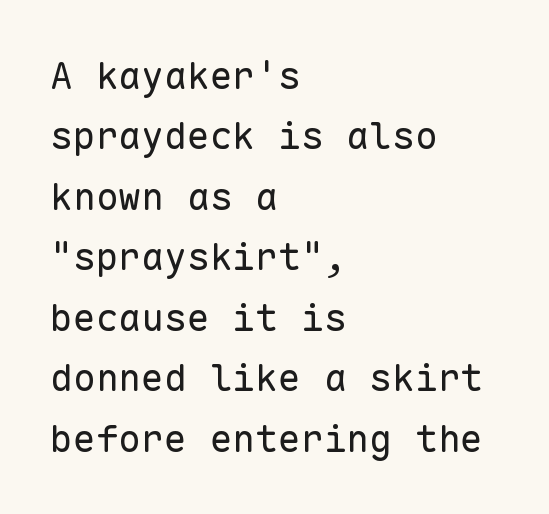
Q: Is the text bold? A: No.
Q: Is the text italic (slanted)? A: No, it is upright.
Q: Is the typeface a serif or a sans-serif typeface? A: Sans-serif.
Q: Is the text underlined? A: No.
Q: How is the paragraph aligned? A: Left-aligned.
Q: Is the spacing between letters normal or unusually wide? A: Normal.
Q: Is the spacing between lines tight, normal or loose? A: Normal.
Q: Width (condensed, normal, or wide)? A: Normal.
Q: Stroke contrast? A: Low.
Q: x-height? A: Medium.
Q: Monospaced? A: Yes.
